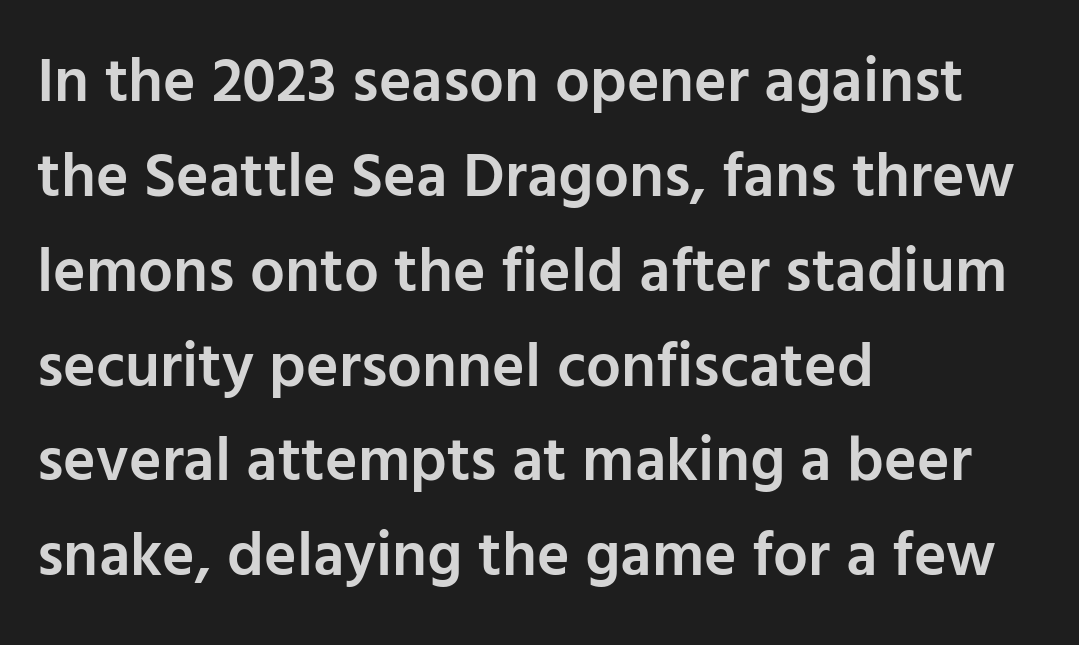
The letters stand straight up with perfectly vertical stems. The letters advance in unequal steps, a hallmark of proportional type. The glyphs are unaccompanied by any horizontal stroke below them. Leading: standard. These lines are composed in type without serifs.
